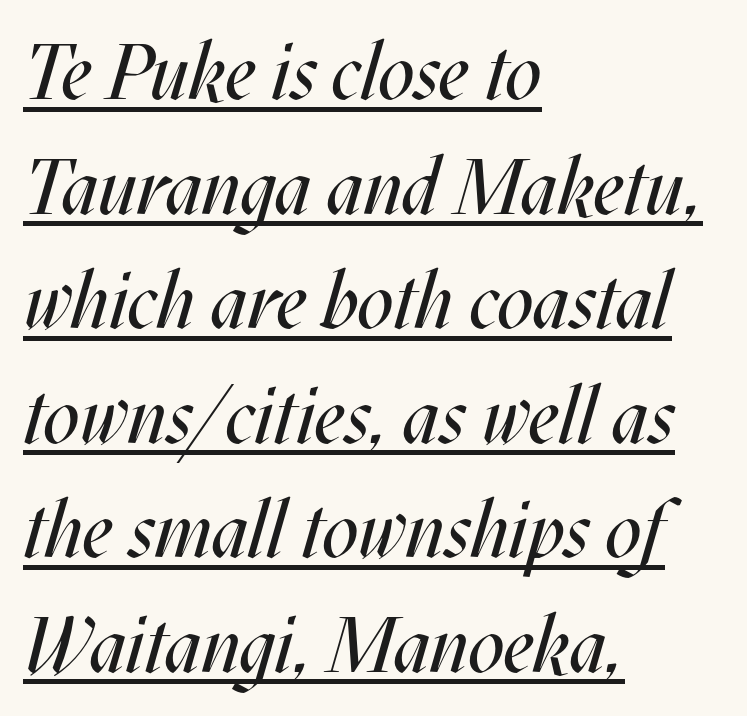
Q: Is the text bold? A: No.
Q: Is the text italic (slanted)? A: Yes, it leans right by about 17 degrees.
Q: Is the text underlined? A: Yes.
Q: How is the paragraph aligned? A: Left-aligned.
Q: Is the spacing between letters normal or unusually wide? A: Normal.
Q: Is the spacing between lines tight, normal or loose? A: Normal.
Q: Width (condensed, normal, or wide)? A: Condensed.
Q: Stroke contrast? A: Medium.
Q: x-height? A: Large.
Q: Monospaced? A: No.
